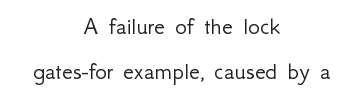
Q: Is the text bold? A: No.
Q: Is the text italic (slanted)? A: No, it is upright.
Q: Is the text underlined? A: No.
Q: How is the paragraph aligned? A: Centered.
Q: Is the spacing between letters normal or unusually wide? A: Normal.
